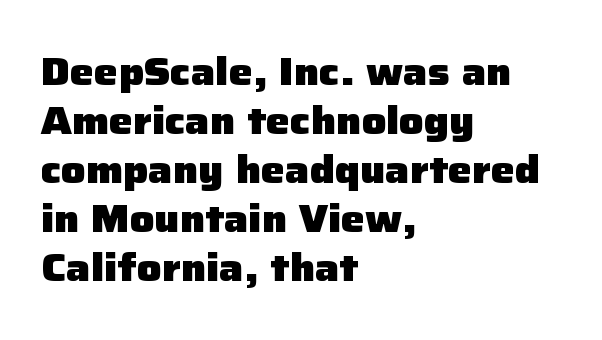
The space between consecutive lines is moderate. Every character sits straight up, as roman type does. Which margin do the lines hug? The left one — the right edge is uneven. Short note: letters normally spaced. Bare-footed words on every line.
